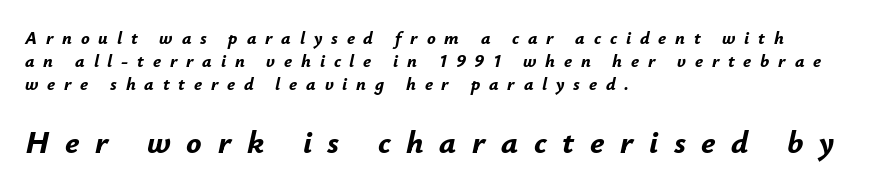
The image shows 32 px bold type, italic (leaning right); set left-aligned, normal line spacing (1.27x), unusually wide letter spacing (+0.49 em), not underlined; the second (bottom) block is 1.78x larger; low stroke contrast and a small x-height.
